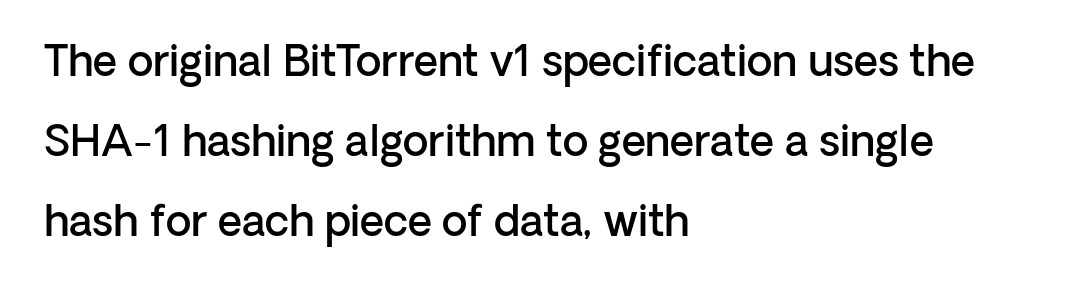
{"serif": "no", "italic": "no", "bold": "semi", "weight": "semibold", "width": "normal", "stroke_contrast": "low", "x_height": "medium", "monospaced": "no", "underline": "no", "align": "left", "line_spacing": "loose", "line_spacing_ratio": 1.9, "letter_spacing": "normal", "letter_spacing_em": 0.0, "glyph_px": 42}
